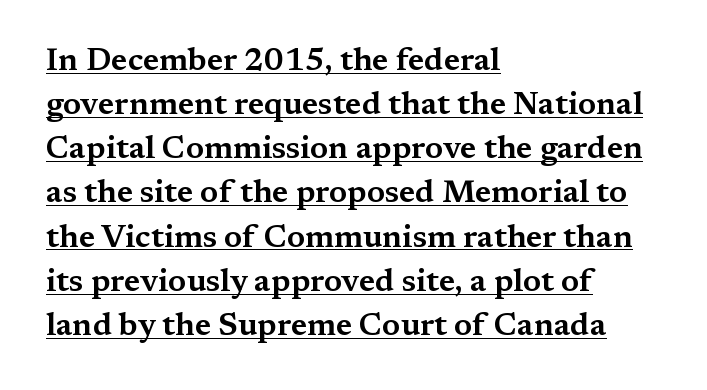
Serif or sans? Serif — the stroke terminals have little feet. Rendered with straight, roman letterforms. Looks like regular typesetting: each glyph gets only the width it needs. This rendering leaves character spacing at its baseline value. This sample keeps an unexceptional amount of space between lines.
